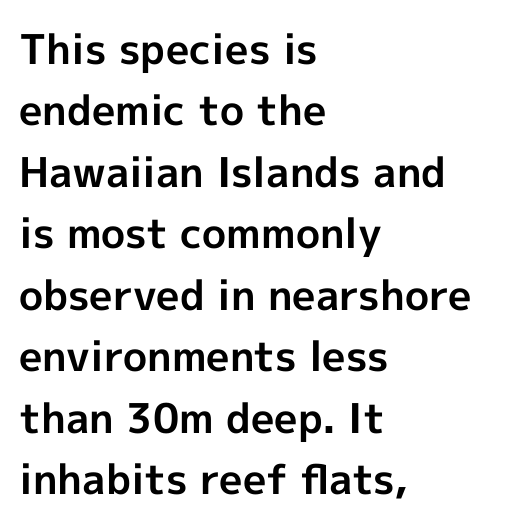
Q: Is the text bold? A: Yes.
Q: Is the text italic (slanted)? A: No, it is upright.
Q: Is the typeface a serif or a sans-serif typeface? A: Sans-serif.
Q: Is the text underlined? A: No.
Q: How is the paragraph aligned? A: Left-aligned.
Q: Is the spacing between letters normal or unusually wide? A: Normal.
Q: Is the spacing between lines tight, normal or loose? A: Normal.
Q: Width (condensed, normal, or wide)? A: Normal.
Q: x-height? A: Medium.
Q: Monospaced? A: No.
